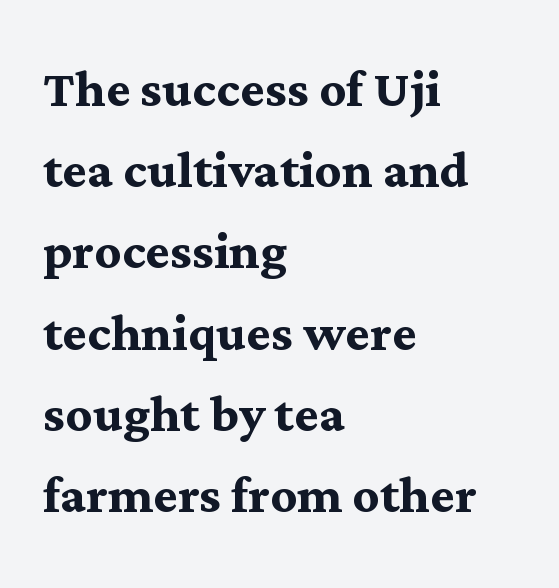
Q: Is the text bold? A: Yes.
Q: Is the text italic (slanted)? A: No, it is upright.
Q: Is the typeface a serif or a sans-serif typeface? A: Serif.
Q: Is the text underlined? A: No.
Q: How is the paragraph aligned? A: Left-aligned.
Q: Is the spacing between letters normal or unusually wide? A: Normal.
Q: Width (condensed, normal, or wide)? A: Normal.
Q: Stroke contrast? A: Medium.
Q: x-height? A: Medium.
Q: Monospaced? A: No.
